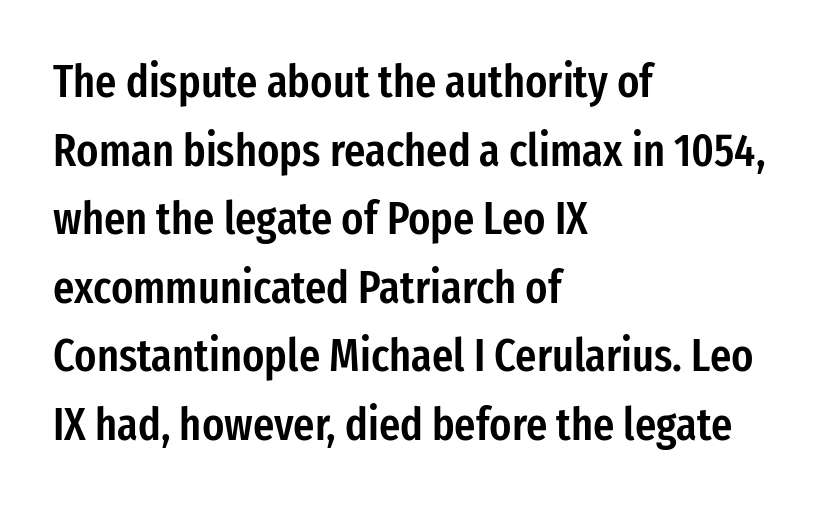
{"serif": "no", "italic": "no", "bold": "semi", "weight": "semibold", "width": "condensed", "stroke_contrast": "low", "x_height": "medium", "monospaced": "no", "underline": "no", "align": "left", "line_spacing": "normal", "line_spacing_ratio": 1.49, "letter_spacing": "normal", "letter_spacing_em": 0.0, "glyph_px": 46}
